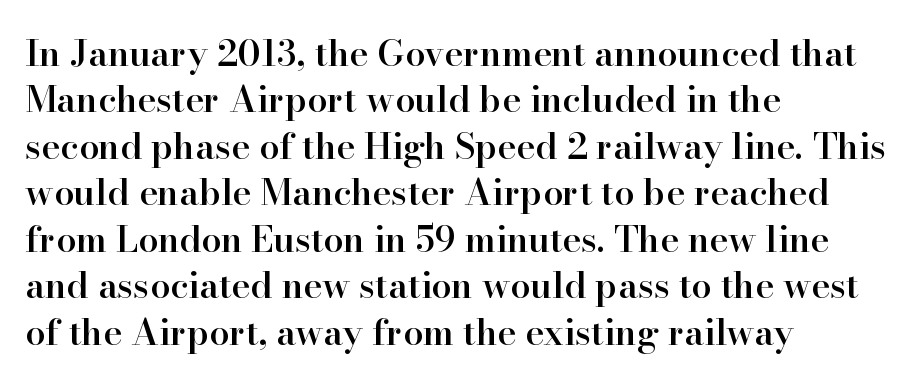
In terms of weight, the rendering is demibold, just under bold. Tracking here is standard; glyphs follow each other at the usual distance. Here the designer chose a conventional face with non-uniform glyph widths. The rows are spaced the way most documents space them. Line starts are locked; line ends wander.
